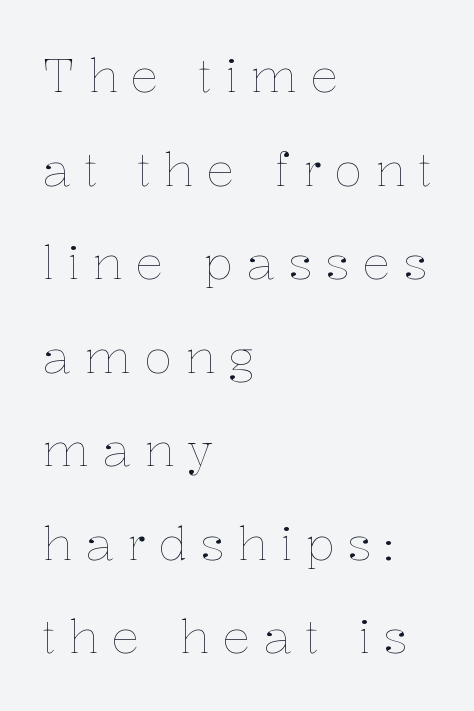
{"italic": "no", "bold": "no", "weight": "thin", "width": "normal", "stroke_contrast": "low", "x_height": "medium", "monospaced": "no", "underline": "no", "align": "left", "line_spacing": "loose", "line_spacing_ratio": 1.99, "letter_spacing": "wide", "letter_spacing_em": 0.27, "glyph_px": 47}
